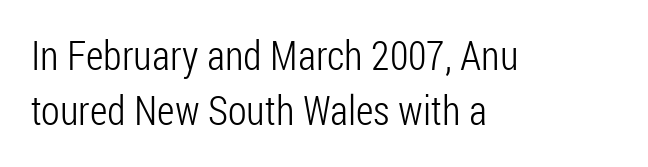
{"serif": "no", "italic": "no", "bold": "no", "weight": "light", "width": "condensed", "stroke_contrast": "low", "x_height": "medium", "monospaced": "no", "underline": "no", "align": "left", "line_spacing": "normal", "line_spacing_ratio": 1.34, "letter_spacing": "normal", "letter_spacing_em": 0.0, "glyph_px": 41}
